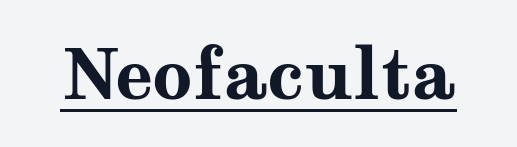
The image shows 70 px bold, wide serif type, upright; set normal letter spacing, underlined; medium stroke contrast and a medium x-height.
